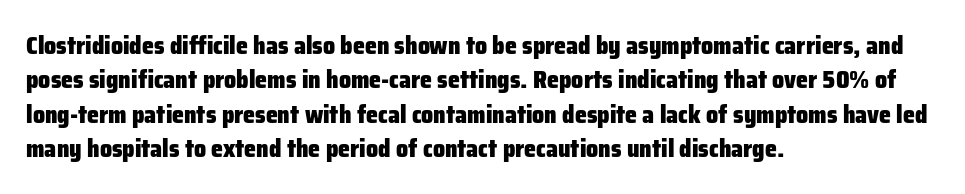
{"italic": "no", "bold": "yes", "underline": "no", "align": "left", "line_spacing": "normal", "line_spacing_ratio": 1.43, "letter_spacing": "normal", "letter_spacing_em": 0.0, "glyph_px": 24}
